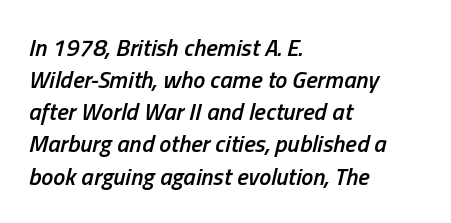
{"italic": "yes", "lean": "right", "slant_degrees": 13, "bold": "semi", "underline": "no", "align": "left", "line_spacing": "normal", "line_spacing_ratio": 1.34, "letter_spacing": "normal", "letter_spacing_em": 0.0, "glyph_px": 24}
